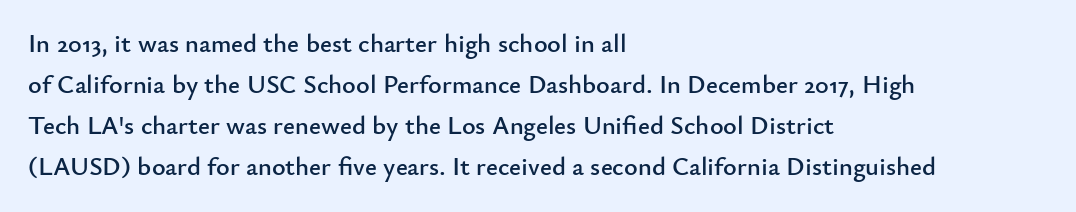
Descenders hang freely into open space. The font's upright variant was chosen for this text. Alignment: flush left. Leading: standard. The letterforms sit shoulder to shoulder at normal distance.
